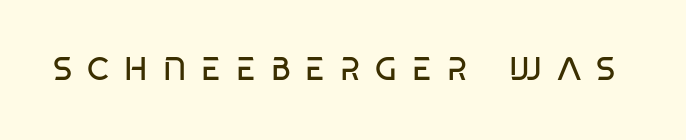
Q: Is the text bold? A: No.
Q: Is the typeface a serif or a sans-serif typeface? A: Sans-serif.
Q: Is the text underlined? A: No.
Q: Is the spacing between letters normal or unusually wide? A: Unusually wide.
Q: Width (condensed, normal, or wide)? A: Condensed.
Q: Stroke contrast? A: Low.
Q: x-height? A: Large.
Q: Monospaced? A: No.
